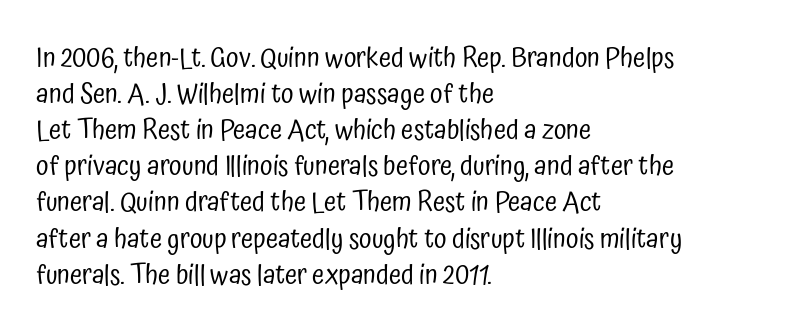
The image shows 28 px regular-weight, condensed sans-serif type, upright; set left-aligned, normal line spacing (1.29x), normal letter spacing, not underlined; low stroke contrast and a medium x-height.
